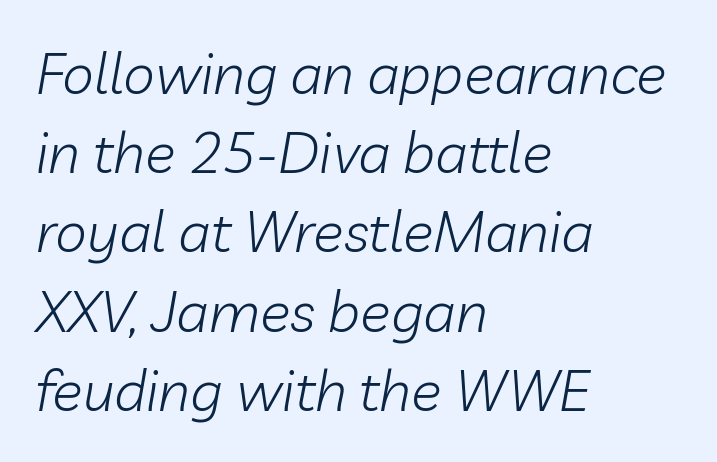
Q: Is the text bold? A: No.
Q: Is the text italic (slanted)? A: Yes, it leans right by about 10 degrees.
Q: Is the text underlined? A: No.
Q: How is the paragraph aligned? A: Left-aligned.
Q: Is the spacing between letters normal or unusually wide? A: Normal.
Q: Is the spacing between lines tight, normal or loose? A: Normal.
Q: Width (condensed, normal, or wide)? A: Normal.
Q: Stroke contrast? A: Low.
Q: x-height? A: Medium.
Q: Monospaced? A: No.
